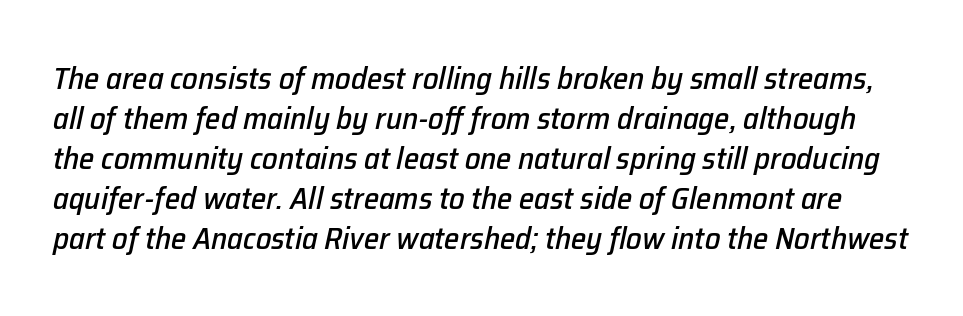
{"italic": "yes", "lean": "right", "slant_degrees": 12, "width": "normal", "stroke_contrast": "low", "x_height": "medium", "monospaced": "no", "underline": "no", "line_spacing": "normal", "line_spacing_ratio": 1.29, "letter_spacing": "normal", "letter_spacing_em": 0.0, "glyph_px": 31}
